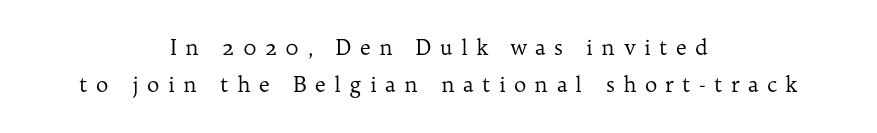
The image shows 21 px text type, upright; set centered, line spacing 1.77x, unusually wide letter spacing (+0.39 em), not underlined.
